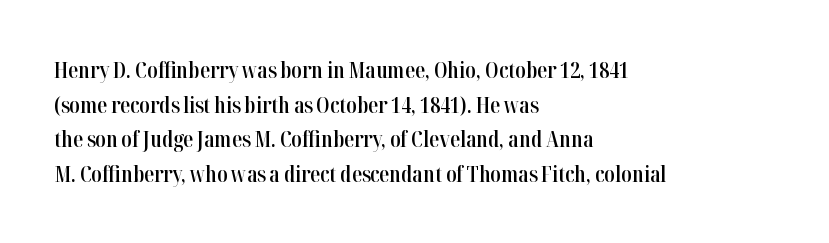
The font's upright variant was chosen for this text. Is the letter spacing exaggerated? No — it looks like the ordinary default. The face used here is a semibold: visibly heavier than regular, lighter than bold. Students, observe: this is what conventionally led text looks like. Every row of glyphs begins at an identical x-position on the left. Words float on clear page, feet unadorned.
